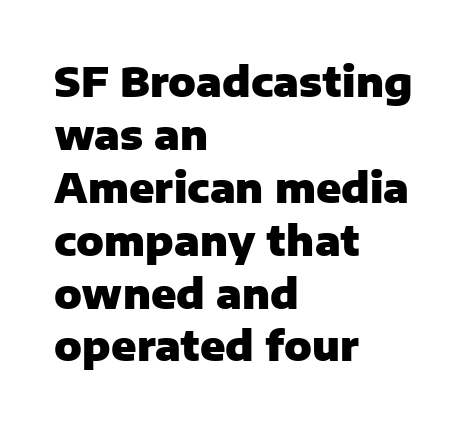
Beneath every word, the page is bare. You can tell from the bare stems that sans-serif type was used. Tall strokes in this sample are plumb rather than angled. Emphasis by weight is at full strength: bold. Leftover space on each line is placed entirely after the last word. Is this a fixed-width face? No — the glyphs have proportional, varying widths.
